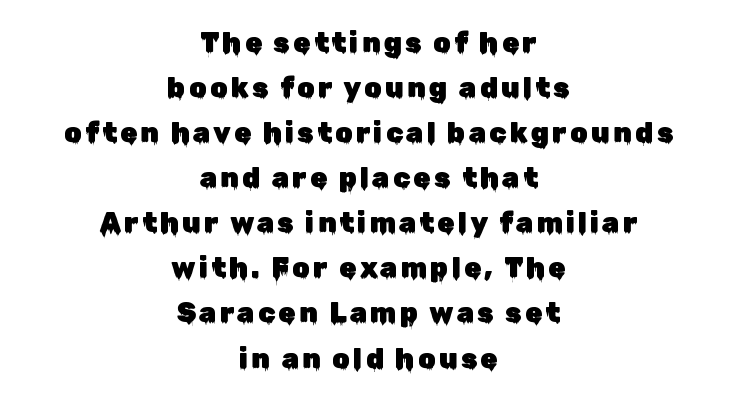
The image shows 28 px sans-serif type, upright; set centered, normal line spacing (1.61x), not underlined; low stroke contrast and a medium x-height.
